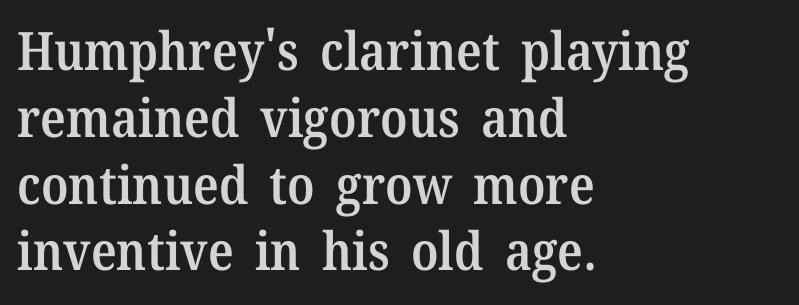
The vertical gap from one line to the next is medium. You could not count columns in this text — the font is proportionally spaced. When letters stand straight like this, we call the style roman or upright. Each letter's strokes conclude with small projecting serifs.
